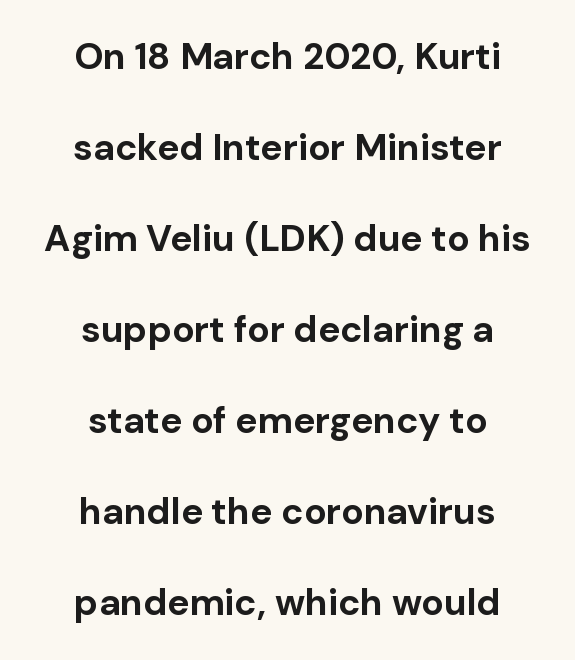
{"serif": "no", "italic": "no", "bold": "yes", "weight": "bold", "width": "normal", "stroke_contrast": "low", "x_height": "medium", "monospaced": "no", "underline": "no", "align": "center", "line_spacing": "loose", "line_spacing_ratio": 2.46, "letter_spacing": "normal", "letter_spacing_em": 0.0, "glyph_px": 37}
